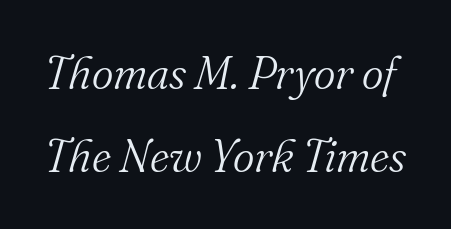
If you drew a line through each stem, it would be angled. The rendering uses natural spacing where letterforms have individual widths. You can tell from the footed stems that serif type was used. No chunkiness to these letters — they're not bold. Observe the ordinary spacing: letters are neighbours, not strangers.
